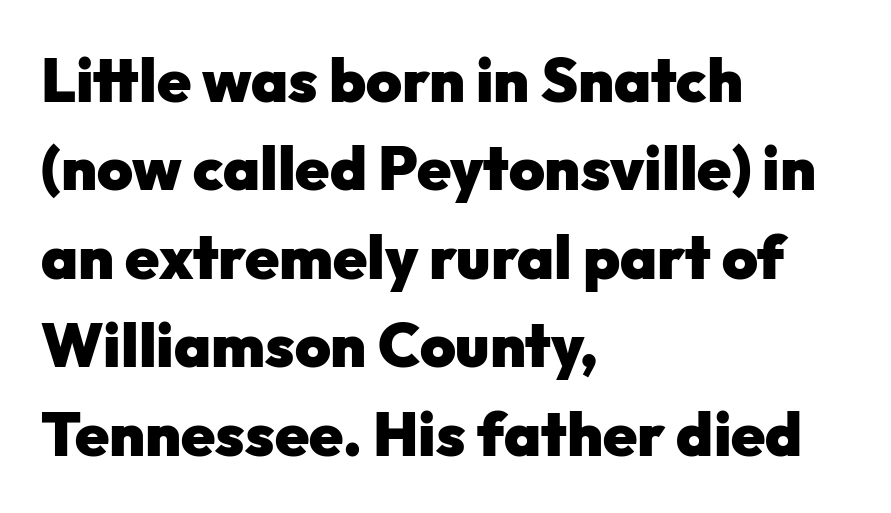
The image shows 61 px heavy sans-serif type, upright; set left-aligned, normal line spacing (1.45x), normal letter spacing, not underlined; low stroke contrast and a medium x-height.
